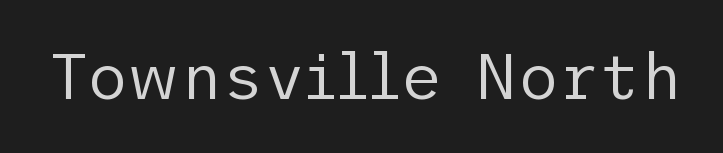
The words here are not underlined. Tracking here is standard; glyphs follow each other at the usual distance. In terms of letterform style, serifs are entirely absent. Every character sits straight up, as roman type does. These glyphs show unthickened strokes, regular width or finer.
